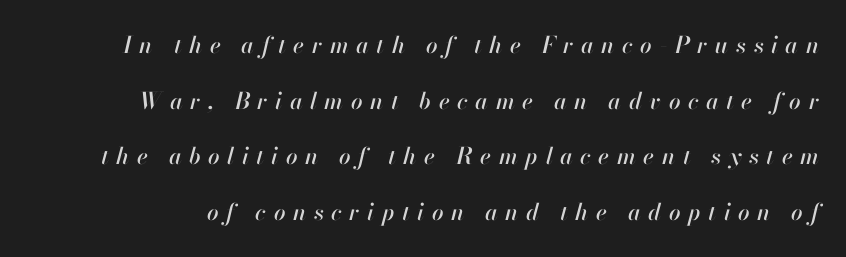
The image shows 23 px text type, italic (leaning right); set loose line spacing (2.42x), unusually wide letter spacing (+0.33 em), not underlined.
